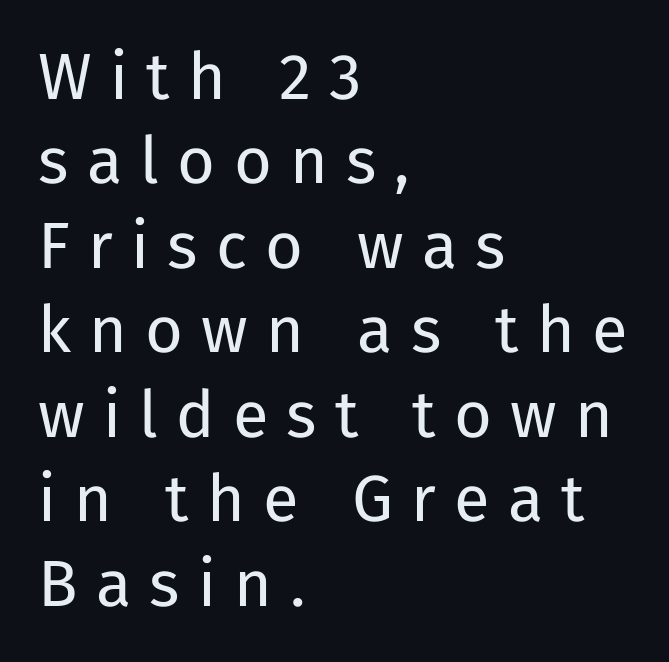
Q: Is the text bold? A: No.
Q: Is the text italic (slanted)? A: No, it is upright.
Q: Is the typeface a serif or a sans-serif typeface? A: Sans-serif.
Q: Is the text underlined? A: No.
Q: How is the paragraph aligned? A: Left-aligned.
Q: Is the spacing between letters normal or unusually wide? A: Unusually wide.
Q: Is the spacing between lines tight, normal or loose? A: Normal.
Q: Width (condensed, normal, or wide)? A: Normal.
Q: Stroke contrast? A: Low.
Q: x-height? A: Medium.
Q: Monospaced? A: No.
